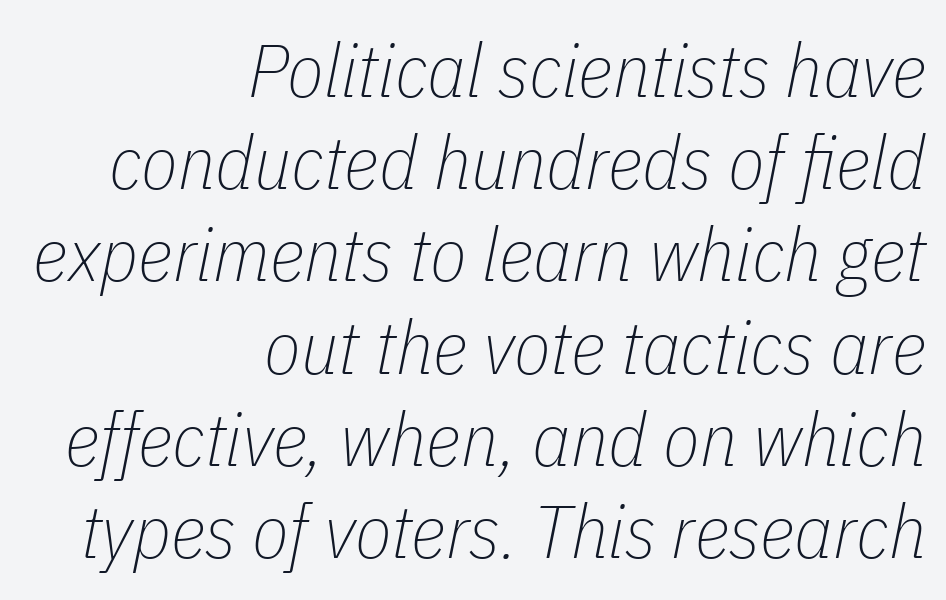
The image shows 75 px thin, condensed type, italic (leaning right); set right-aligned, line spacing 1.23x, normal letter spacing, not underlined; low stroke contrast and a medium x-height.
